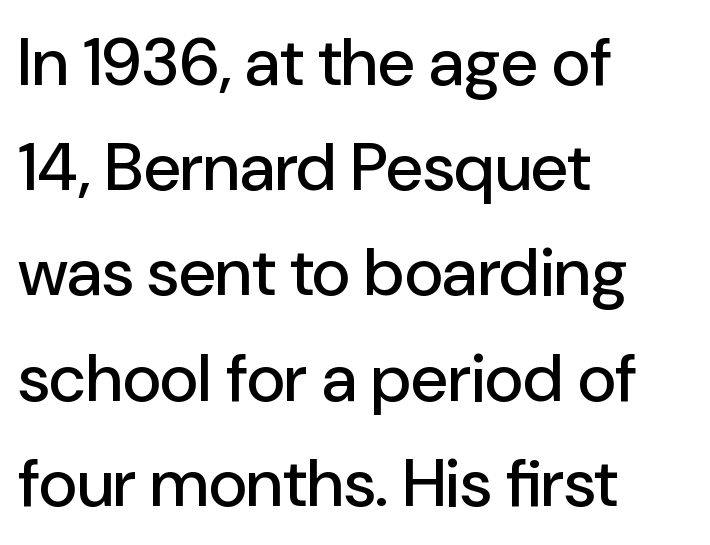
If you drew a line through each stem, it would be perfectly vertical. You can tell from the bare stems that sans-serif type was used. The space beneath each line is pristine and unruled. One-word summary of the alignment: left. Evenly set lines give the paragraph a standard silhouette. Default kerning and tracking; the words read as compact shapes.
